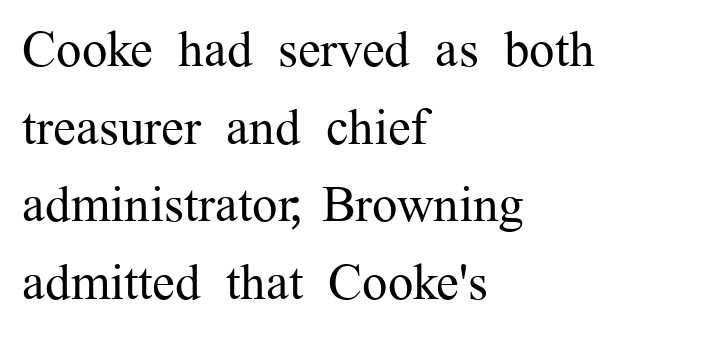
The image shows 51 px regular-weight serif type, upright; set left-aligned, normal line spacing (1.52x), normal letter spacing, not underlined; medium stroke contrast and a medium x-height.
